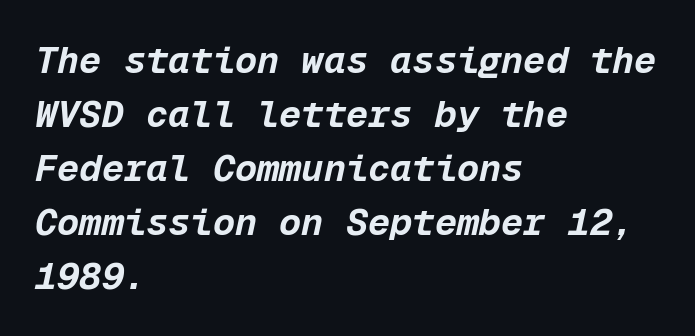
Q: Is the text bold? A: Yes.
Q: Is the text italic (slanted)? A: Yes, it leans right by about 12 degrees.
Q: Is the text underlined? A: No.
Q: How is the paragraph aligned? A: Left-aligned.
Q: Is the spacing between letters normal or unusually wide? A: Normal.
Q: Is the spacing between lines tight, normal or loose? A: Normal.
Q: Width (condensed, normal, or wide)? A: Normal.
Q: Stroke contrast? A: Low.
Q: x-height? A: Medium.
Q: Monospaced? A: Yes.
